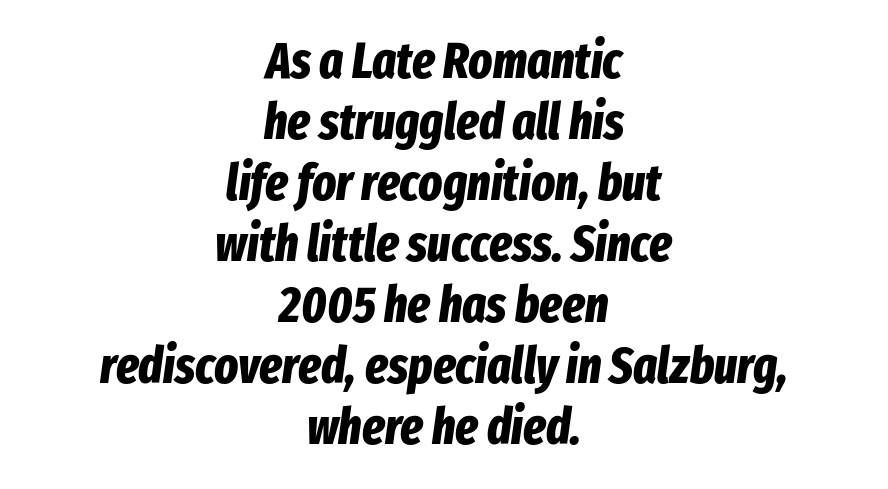
The image shows 50 px bold, condensed type, italic (leaning right); set centered, line spacing 1.22x, normal letter spacing, not underlined; low stroke contrast and a medium x-height.
